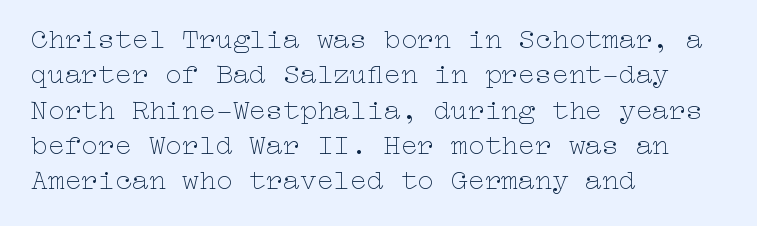
Q: Is the text bold? A: No.
Q: Is the text italic (slanted)? A: No, it is upright.
Q: Is the text underlined? A: No.
Q: How is the paragraph aligned? A: Left-aligned.
Q: Is the spacing between letters normal or unusually wide? A: Normal.
Q: Is the spacing between lines tight, normal or loose? A: Normal.
Q: Width (condensed, normal, or wide)? A: Wide.
Q: Stroke contrast? A: Low.
Q: x-height? A: Medium.
